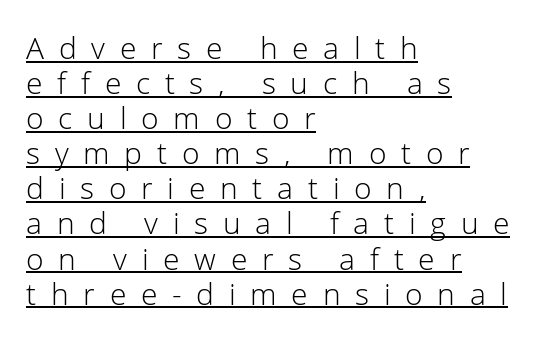
The image shows 30 px light sans-serif type, upright; set left-aligned, line spacing 1.17x, unusually wide letter spacing (+0.49 em), underlined; low stroke contrast and a medium x-height.
